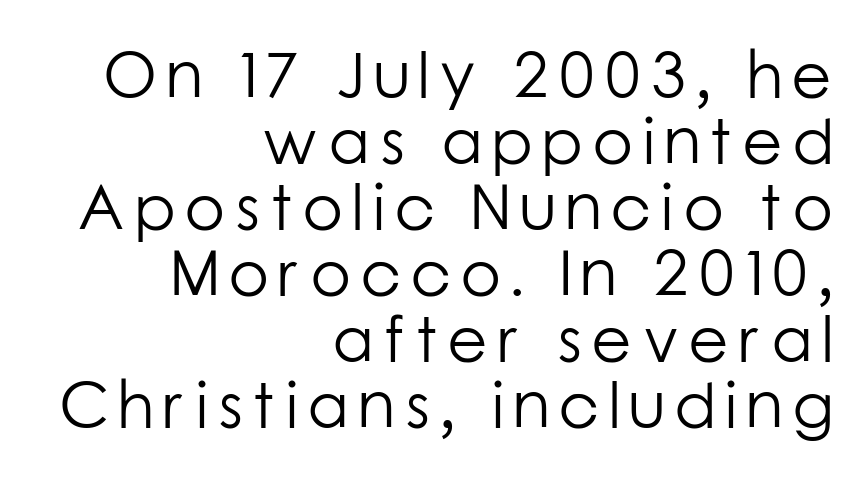
{"serif": "no", "italic": "no", "bold": "no", "weight": "light", "width": "normal", "stroke_contrast": "low", "x_height": "medium", "monospaced": "no", "underline": "no", "align": "right", "line_spacing": "tight", "line_spacing_ratio": 1.0, "glyph_px": 66}
